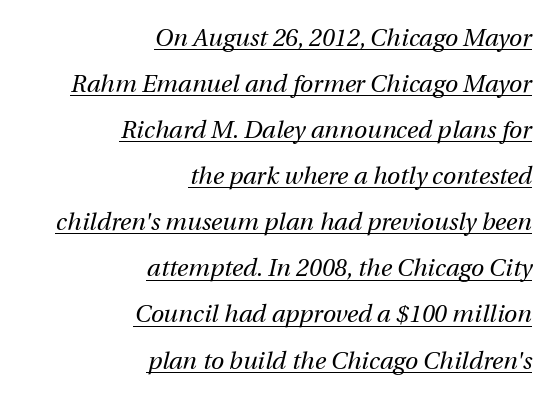
The image shows 24 px text type, italic (leaning right); set right-aligned, loose line spacing (1.92x), normal letter spacing, underlined.
